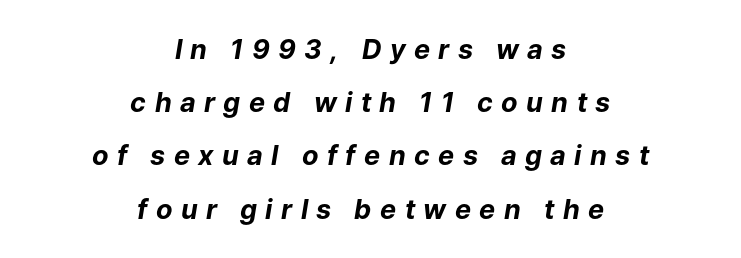
The strip under each line holds only bare page. You could only call the tracking loose — the letters float apart. Honestly, the rows look like they've been pulled way apart. Weight check: bold — yes, fully.
